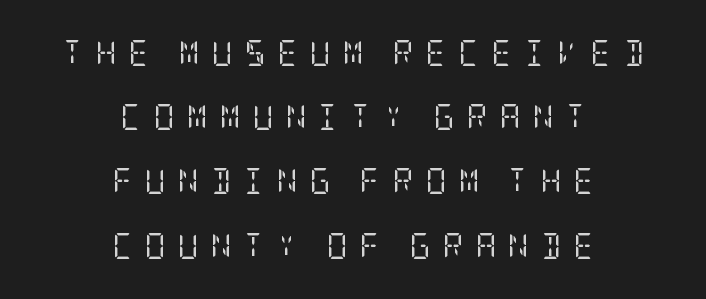
Q: Is the text bold? A: No.
Q: Is the text italic (slanted)? A: No, it is upright.
Q: Is the text underlined? A: No.
Q: How is the paragraph aligned? A: Centered.
Q: Is the spacing between letters normal or unusually wide? A: Unusually wide.
Q: Is the spacing between lines tight, normal or loose? A: Loose.
